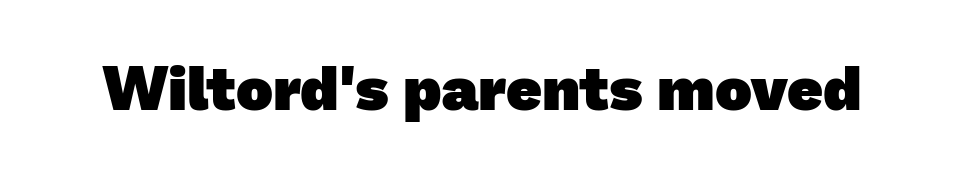
Descenders are the only things crossing below the line. Between one letter and the next there's only the usual sliver of space. You'd pick this weight for a headline — it's a proper bold. Each letter's strokes conclude bluntly, with no projecting serifs. Do the characters align in a grid? No, the font is proportional.
